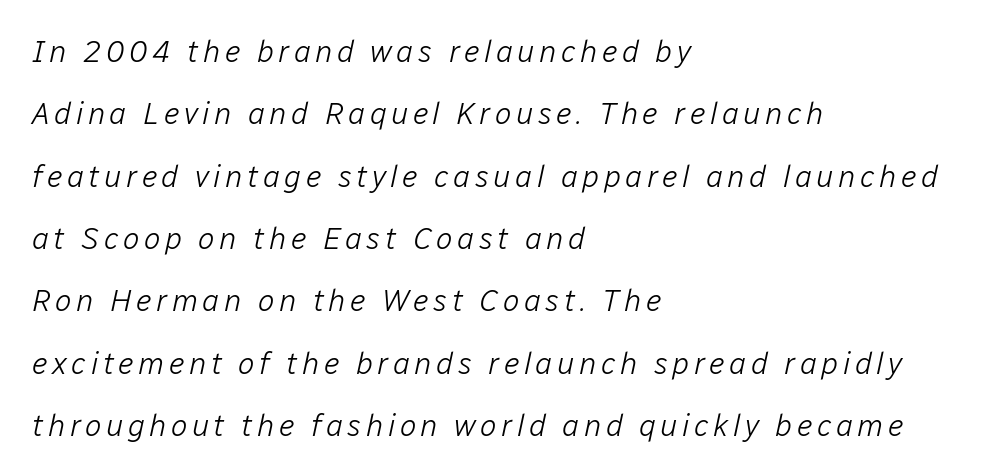
Rule under the text: the space is simply empty. Proportional: the letters do not fall into vertical columns. This is oblique type, the kind used for emphasis or titles. Stems and bowls with no extra thickness — not bold. Compared with a centered layout, this one pins lines to the left instead. Baseline-to-baseline distance is far greater than the letter height.
